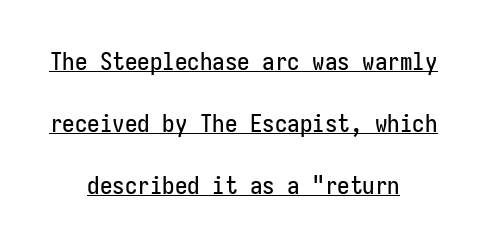
Q: Is the text italic (slanted)? A: No, it is upright.
Q: Is the text underlined? A: Yes.
Q: How is the paragraph aligned? A: Centered.
Q: Is the spacing between letters normal or unusually wide? A: Normal.
Q: Is the spacing between lines tight, normal or loose? A: Loose.
